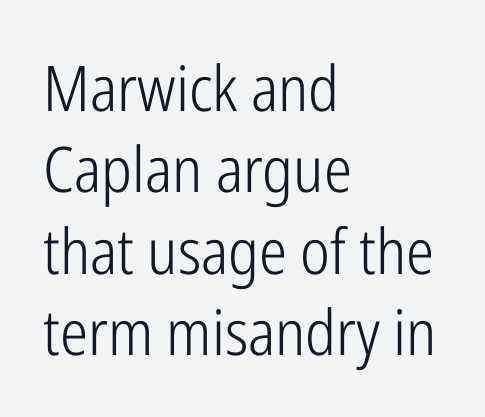
The image shows 63 px light, condensed sans-serif type, upright; set left-aligned, normal line spacing (1.29x), normal letter spacing, not underlined; low stroke contrast and a medium x-height.
